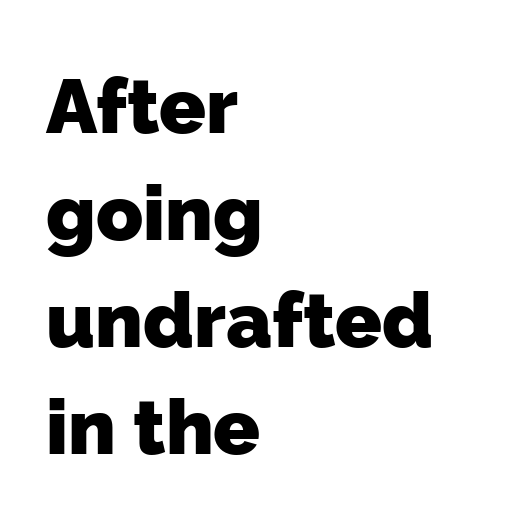
Descender tails drop into unmarked territory. Regarding leading, the lines here are spaced in the standard way. The characters display no serif detailing; their extremities are plain. Spacing verdict: proportional, widths tailored to each character. Line beginnings align vertically; line endings do not. Is the type bold? Yes — the strokes are clearly thick and heavy.
